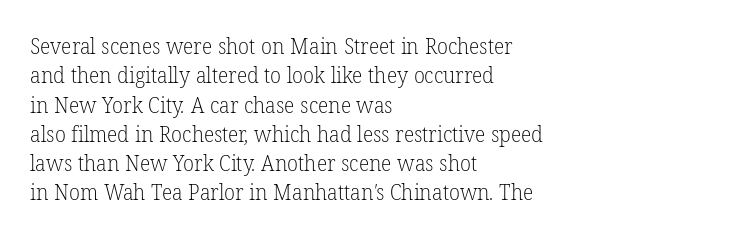
{"bold": "no", "underline": "no", "align": "left", "line_spacing": "normal", "line_spacing_ratio": 1.33, "letter_spacing": "normal", "letter_spacing_em": 0.0, "glyph_px": 22}
